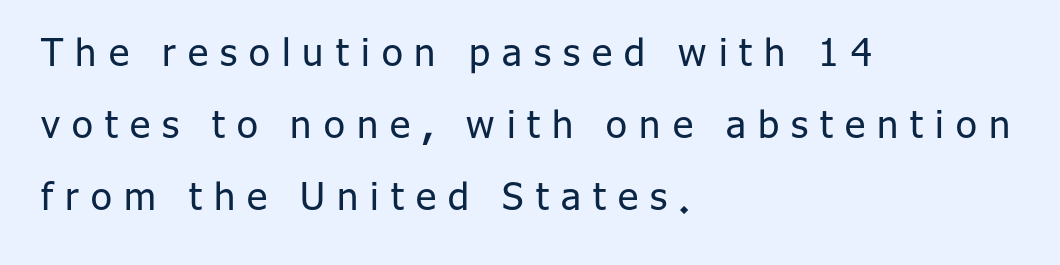
Does the type have serifs? No, each stem ends abruptly. Descenders are the only things crossing below the line. Between one letter and the next there's a generous, obvious gap. The rendering uses natural spacing where letterforms have individual widths.
